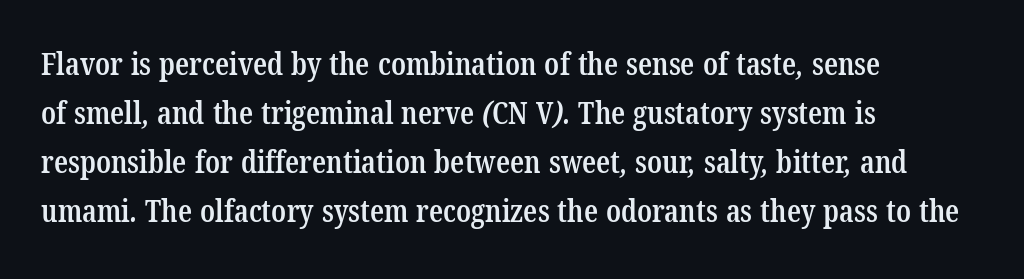
Q: Is the text bold? A: Semi-bold.
Q: Is the typeface a serif or a sans-serif typeface? A: Serif.
Q: Is the text underlined? A: No.
Q: How is the paragraph aligned? A: Left-aligned.
Q: Is the spacing between letters normal or unusually wide? A: Normal.
Q: Is the spacing between lines tight, normal or loose? A: Normal.
Q: Width (condensed, normal, or wide)? A: Condensed.
Q: Stroke contrast? A: Low.
Q: x-height? A: Medium.
Q: Monospaced? A: No.
